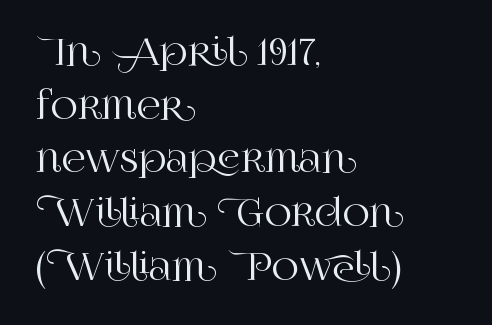
{"serif": "yes", "italic": "no", "width": "normal", "stroke_contrast": "high", "x_height": "large", "monospaced": "no", "underline": "no", "align": "left", "line_spacing": "normal", "line_spacing_ratio": 1.45, "letter_spacing": "normal", "letter_spacing_em": 0.0, "glyph_px": 37}
